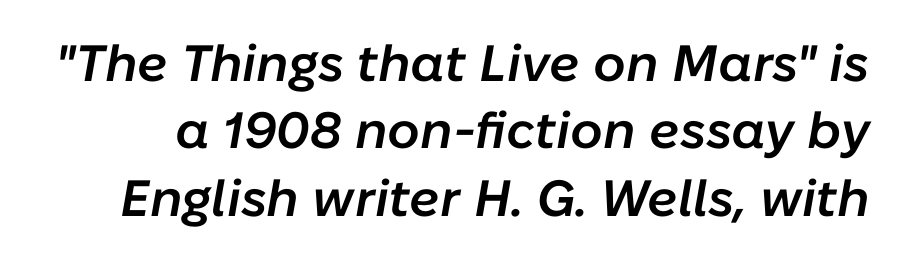
{"italic": "yes", "lean": "right", "slant_degrees": 10, "bold": "semi", "weight": "semibold", "width": "normal", "stroke_contrast": "low", "x_height": "medium", "monospaced": "no", "underline": "no", "line_spacing": "normal", "line_spacing_ratio": 1.32, "letter_spacing": "normal", "letter_spacing_em": 0.0, "glyph_px": 51}
